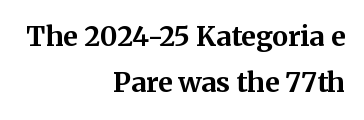
The letters sit at their default tracking, neither squeezed nor spread. Plenty of ink on the page — the face is bold. The glyphs are unaccompanied by any horizontal stroke below them. Characters remain perfectly vertical along every line. Each line ends at the same right margin while the left side varies.
